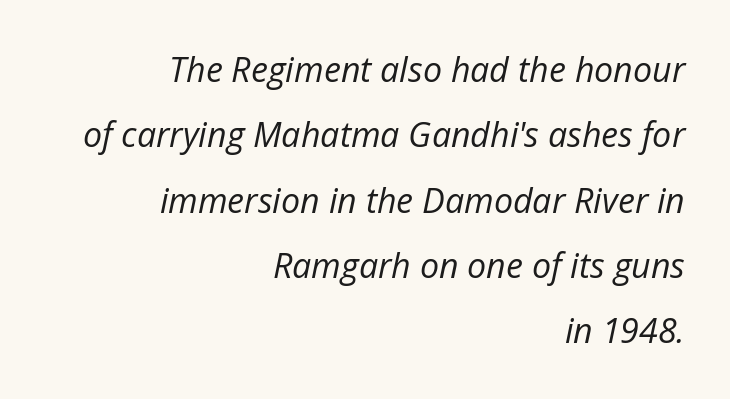
The image shows 34 px regular-weight type, italic (leaning right); set right-aligned, loose line spacing (1.92x), normal letter spacing, not underlined; low stroke contrast and a medium x-height.
